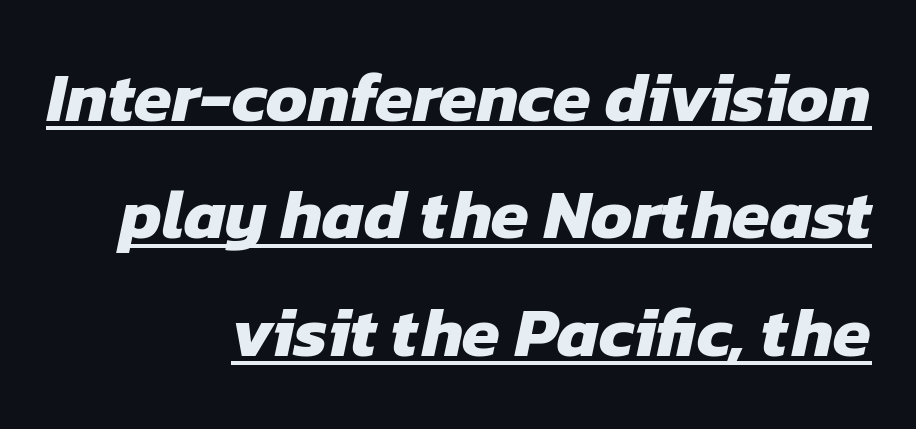
The type is set solid horizontally, with unmodified tracking. A rule runs beneath these lines of type. The compositor pushed each line to the right boundary. Its strokes are broad and dark, the hallmark of bold type. A typesetter would call this leading conventional body-copy spacing. The font family rendered here belongs to the sans-serif group.
